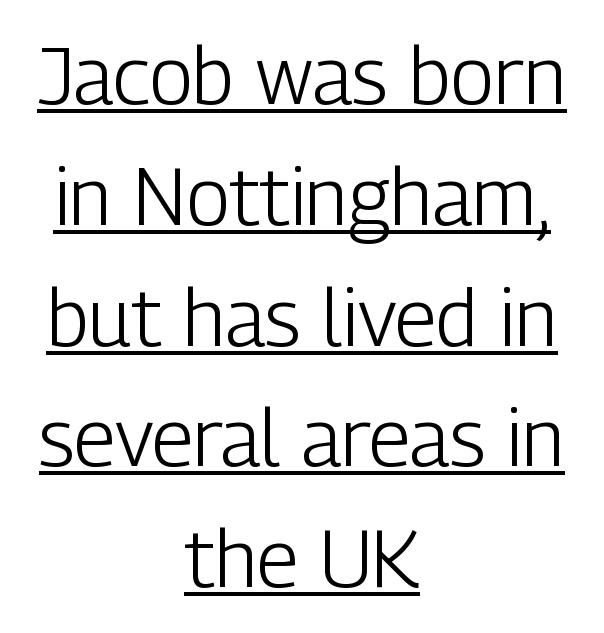
Q: Is the text bold? A: No.
Q: Is the text italic (slanted)? A: No, it is upright.
Q: Is the typeface a serif or a sans-serif typeface? A: Sans-serif.
Q: Is the text underlined? A: Yes.
Q: How is the paragraph aligned? A: Centered.
Q: Is the spacing between letters normal or unusually wide? A: Normal.
Q: Is the spacing between lines tight, normal or loose? A: Normal.
Q: Width (condensed, normal, or wide)? A: Condensed.
Q: Stroke contrast? A: Low.
Q: x-height? A: Medium.
Q: Monospaced? A: No.
